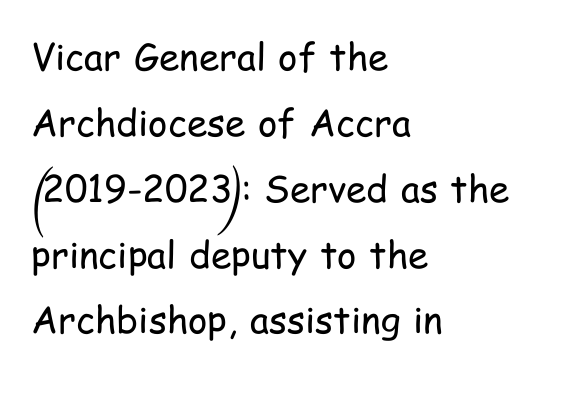
The image shows 37 px regular-weight, condensed sans-serif type, upright; set left-aligned, line spacing 1.78x, normal letter spacing, not underlined; low stroke contrast and a medium x-height.
